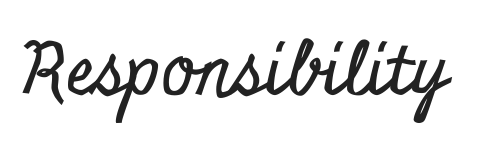
Character widths vary here, with narrow letters taking less room than wide ones. This sample uses plain, unmodified letter spacing. To sum up the face: it has serifs. Plain, unruled lines of type.
